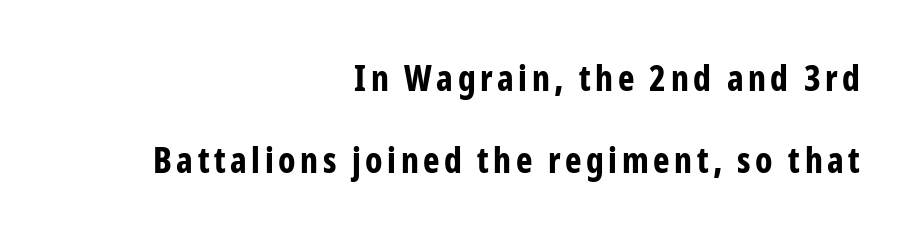
The image shows 35 px bold, condensed sans-serif type, upright; set right-aligned, loose line spacing (2.35x), not underlined; low stroke contrast and a medium x-height.
